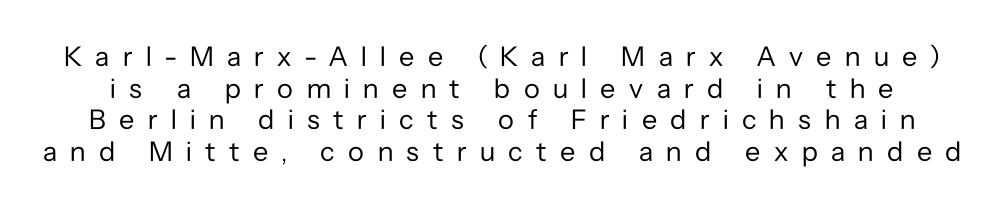
Q: Is the text bold? A: No.
Q: Is the text italic (slanted)? A: No, it is upright.
Q: Is the typeface a serif or a sans-serif typeface? A: Sans-serif.
Q: Is the text underlined? A: No.
Q: Is the spacing between letters normal or unusually wide? A: Unusually wide.
Q: Is the spacing between lines tight, normal or loose? A: Tight.
Q: Width (condensed, normal, or wide)? A: Normal.
Q: Stroke contrast? A: Low.
Q: x-height? A: Medium.
Q: Monospaced? A: No.
